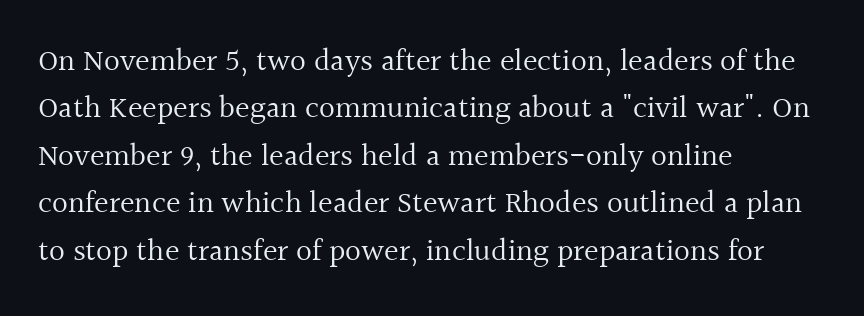
The image shows 31 px regular-weight serif type, upright; set left-aligned, normal line spacing (1.53x), normal letter spacing, not underlined; a medium x-height.
